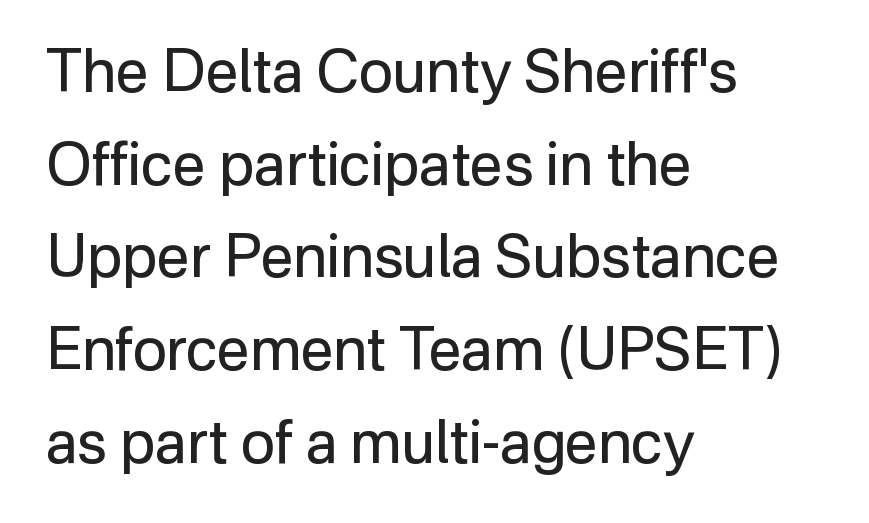
The image shows 59 px regular-weight sans-serif type, upright; set left-aligned, normal line spacing (1.57x), normal letter spacing, not underlined; low stroke contrast and a medium x-height.
